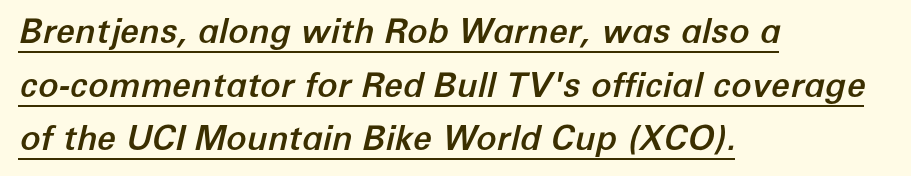
Q: Is the text italic (slanted)? A: Yes, it leans right by about 12 degrees.
Q: Is the text underlined? A: Yes.
Q: How is the paragraph aligned? A: Left-aligned.
Q: Is the spacing between letters normal or unusually wide? A: Normal.
Q: Is the spacing between lines tight, normal or loose? A: Normal.
Q: Width (condensed, normal, or wide)? A: Normal.
Q: Stroke contrast? A: Low.
Q: x-height? A: Medium.
Q: Monospaced? A: No.
